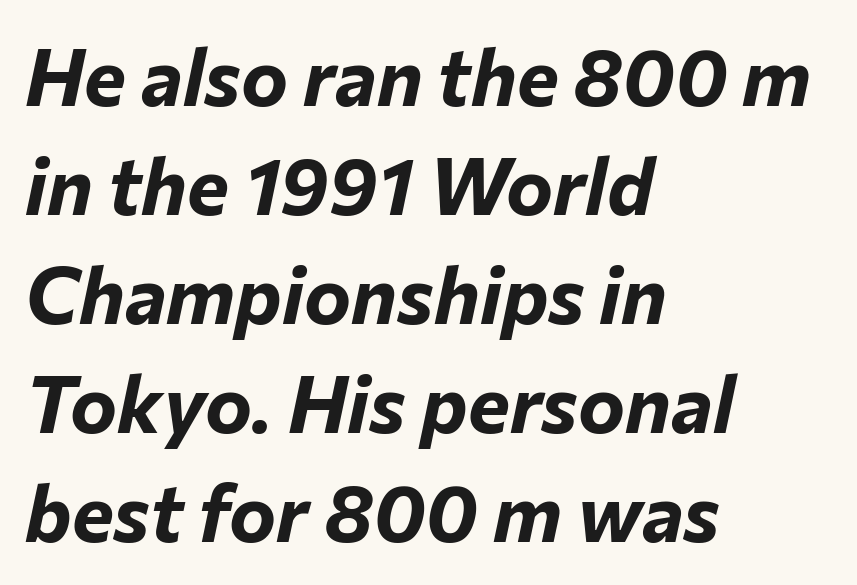
A bare baseline throughout the passage. Looks like regular typesetting: each glyph gets only the width it needs. The space between consecutive lines is moderate. These lines stack with their left ends in a neat column. Quick note: italic.
